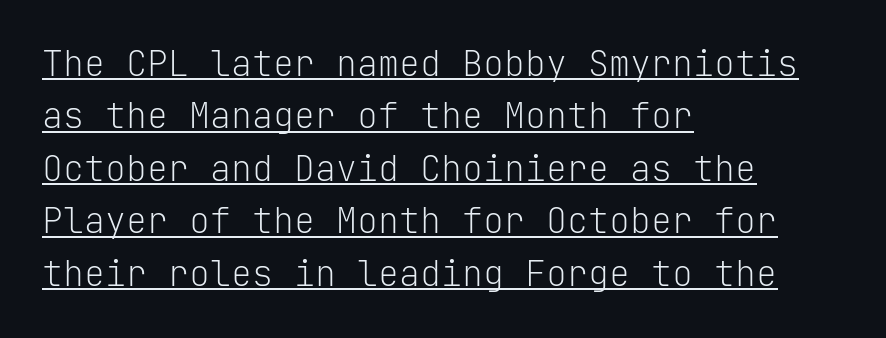
Is this a fixed-width face? Yes — each glyph sits in an identical cell. Does the leading feel generous? No, just average. Alignment: flush left. The weight tops out at a normal text grade. The designer went with a sans here, leaving each stem footless. Tracking here is standard; glyphs follow each other at the usual distance.
